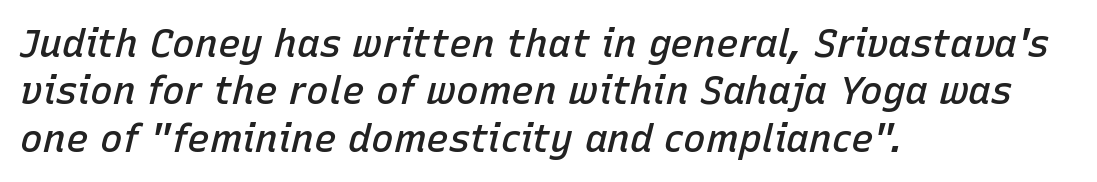
{"italic": "yes", "lean": "right", "slant_degrees": 15, "bold": "semi", "weight": "semibold", "width": "normal", "stroke_contrast": "low", "x_height": "medium", "monospaced": "no", "underline": "no", "align": "left", "line_spacing": "normal", "line_spacing_ratio": 1.25, "letter_spacing": "normal", "letter_spacing_em": 0.0, "glyph_px": 38}
